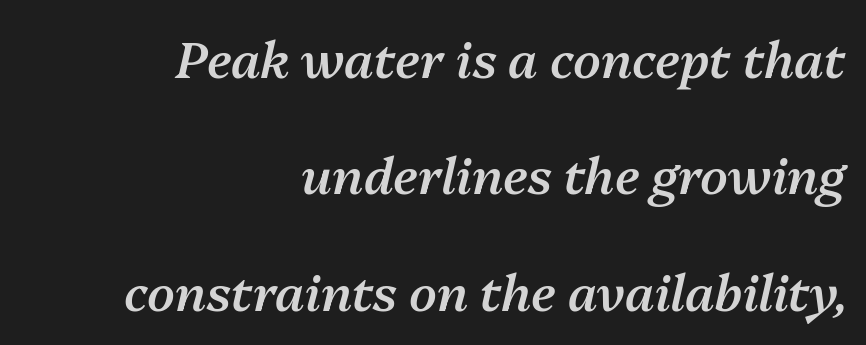
The image shows 50 px semibold type, italic (leaning right); set right-aligned, loose line spacing (2.33x), normal letter spacing, not underlined; medium stroke contrast and a medium x-height.
